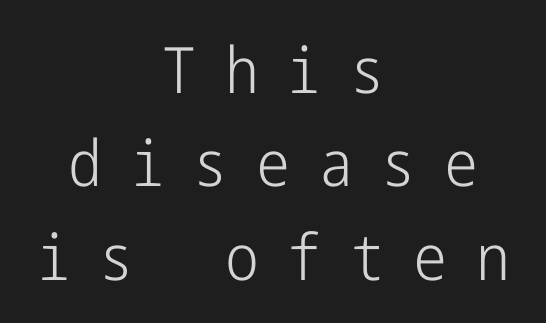
Q: Is the text bold? A: No.
Q: Is the text italic (slanted)? A: No, it is upright.
Q: Is the typeface a serif or a sans-serif typeface? A: Sans-serif.
Q: Is the text underlined? A: No.
Q: How is the paragraph aligned? A: Centered.
Q: Is the spacing between letters normal or unusually wide? A: Unusually wide.
Q: Is the spacing between lines tight, normal or loose? A: Normal.
Q: Width (condensed, normal, or wide)? A: Condensed.
Q: Stroke contrast? A: Low.
Q: x-height? A: Medium.
